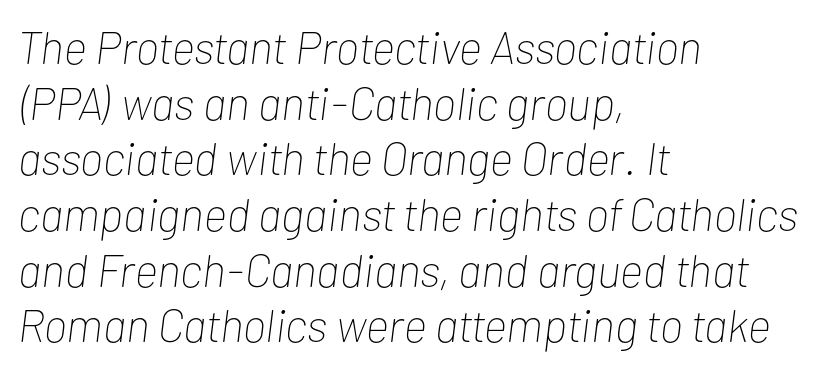
In terms of posture, this sample is oblique. Caption: standard tracking, unaltered. A typesetter would call this proportional, since set widths differ per character. A bare baseline throughout the passage.
